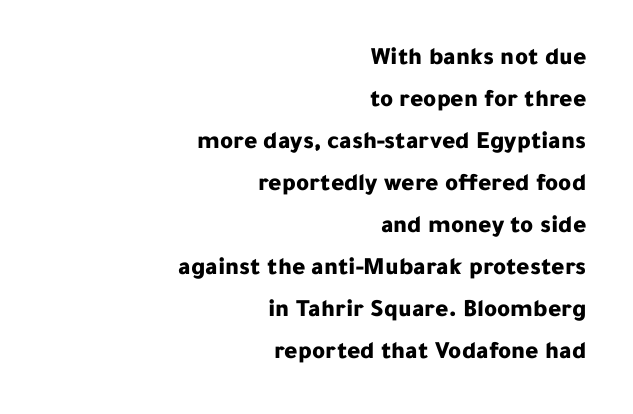
The image shows 25 px bold type, upright; set right-aligned, normal line spacing (1.68x), normal letter spacing, not underlined.
